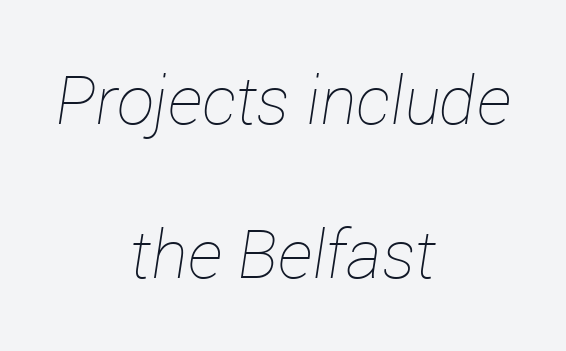
Unmarked baselines from the first word to the last. What's the leading like? Stretched, with rows far apart. Looks like regular typesetting: each glyph gets only the width it needs. Stems and bowls with no extra thickness — not bold. Characters are canted at an angle relative to the baseline's perpendicular.
